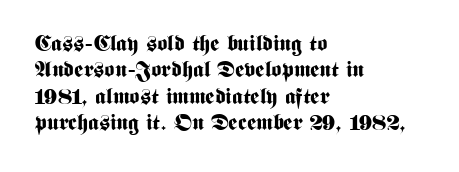
{"italic": "no", "bold": "yes", "underline": "no", "align": "left", "line_spacing_ratio": 1.2, "letter_spacing": "normal", "letter_spacing_em": 0.0, "glyph_px": 22}
